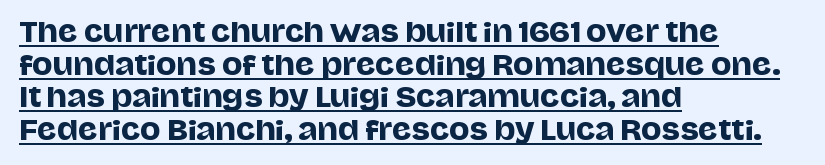
{"italic": "no", "underline": "yes", "align": "left", "line_spacing_ratio": 1.21, "letter_spacing": "normal", "letter_spacing_em": 0.0, "glyph_px": 27}
